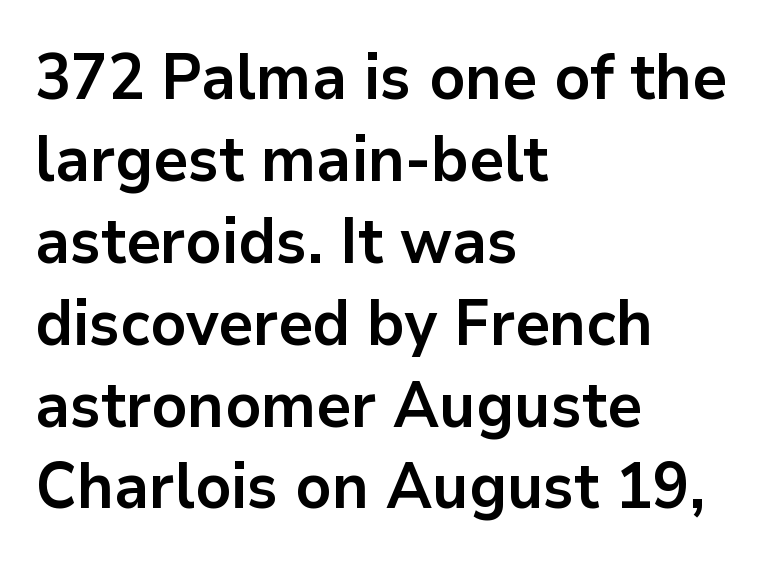
{"serif": "no", "italic": "no", "bold": "yes", "weight": "bold", "width": "normal", "stroke_contrast": "low", "x_height": "medium", "monospaced": "no", "underline": "no", "align": "left", "line_spacing": "normal", "line_spacing_ratio": 1.3, "letter_spacing": "normal", "letter_spacing_em": 0.0, "glyph_px": 63}
